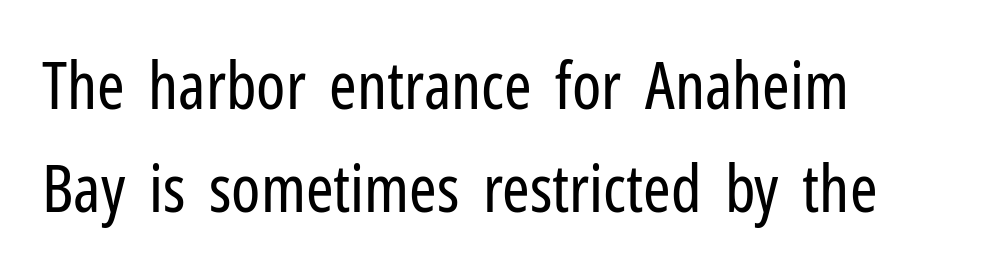
There is no visible air inserted between adjacent glyphs. This rendering employs a face without finishing strokes, i.e., a sans-serif. Teacher's note: observe the even left margin — that is flush-left alignment. The specimen reads as upright at a glance. Decoration check: the copy has no underline. Letters have the restrained weight of plain body copy at most.
